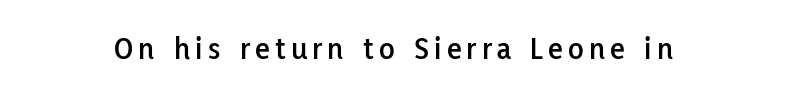
The gap between lines stays unmarked. In terms of posture, this sample is upright. The face used here is a sans, in the tradition of grotesques and geometrics. Do the characters align in a grid? No, the font is proportional.
